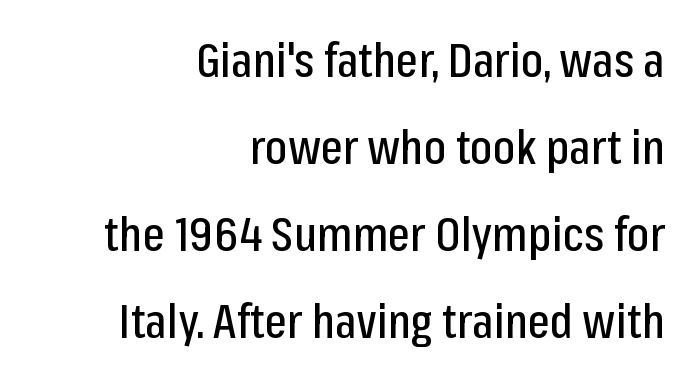
Q: Is the text italic (slanted)? A: No, it is upright.
Q: Is the typeface a serif or a sans-serif typeface? A: Sans-serif.
Q: Is the text underlined? A: No.
Q: How is the paragraph aligned? A: Right-aligned.
Q: Is the spacing between letters normal or unusually wide? A: Normal.
Q: Width (condensed, normal, or wide)? A: Condensed.
Q: Stroke contrast? A: Low.
Q: x-height? A: Medium.
Q: Monospaced? A: No.
